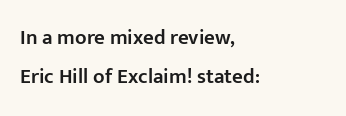
Q: Is the text bold? A: Semi-bold.
Q: Is the text italic (slanted)? A: No, it is upright.
Q: Is the text underlined? A: No.
Q: How is the paragraph aligned? A: Left-aligned.
Q: Is the spacing between letters normal or unusually wide? A: Normal.
